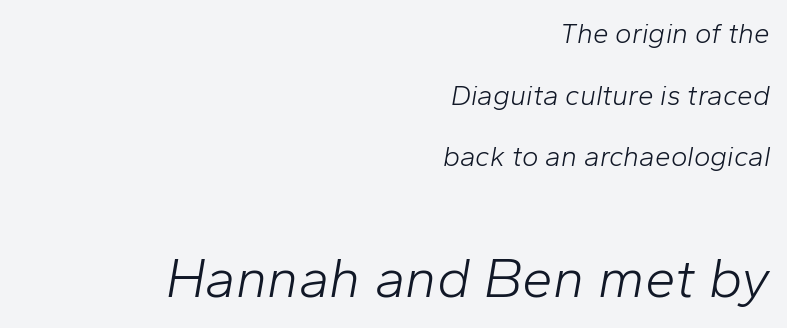
{"italic": "yes", "lean": "right", "slant_degrees": 10, "bold": "no", "weight": "light", "width": "normal", "stroke_contrast": "low", "x_height": "medium", "monospaced": "no", "underline": "no", "align": "right", "line_spacing": "loose", "line_spacing_ratio": 2.2, "letter_spacing": "normal", "letter_spacing_em": 0.0, "larger_block": "second", "size_ratio": 1.96, "glyph_px": 55}
